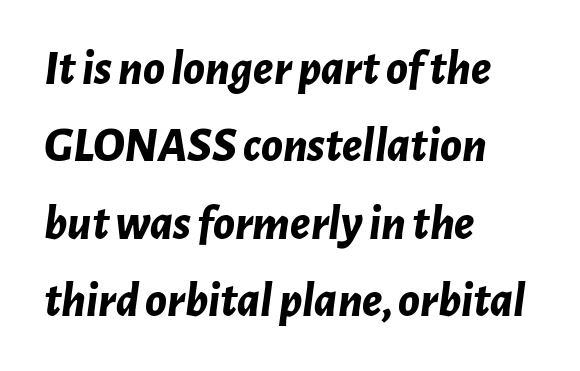
Q: Is the text bold? A: Yes.
Q: Is the text italic (slanted)? A: Yes, it leans right by about 7 degrees.
Q: Is the text underlined? A: No.
Q: How is the paragraph aligned? A: Left-aligned.
Q: Is the spacing between letters normal or unusually wide? A: Normal.
Q: Is the spacing between lines tight, normal or loose? A: Normal.
Q: Width (condensed, normal, or wide)? A: Normal.
Q: Stroke contrast? A: Low.
Q: x-height? A: Medium.
Q: Monospaced? A: No.
